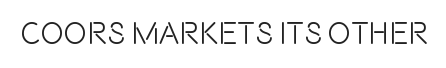
The image shows 31 px condensed sans-serif type, upright; set normal letter spacing, not underlined; a large x-height.
